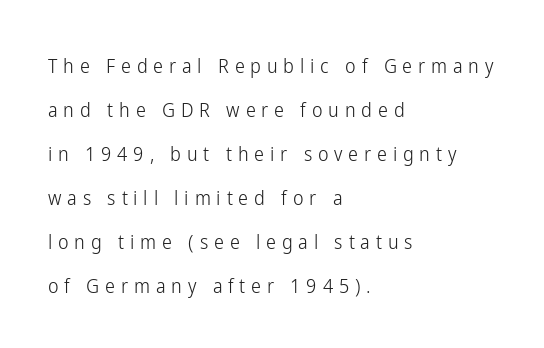
Q: Is the text bold? A: No.
Q: Is the text italic (slanted)? A: No, it is upright.
Q: Is the text underlined? A: No.
Q: How is the paragraph aligned? A: Left-aligned.
Q: Is the spacing between letters normal or unusually wide? A: Unusually wide.
Q: Is the spacing between lines tight, normal or loose? A: Loose.
